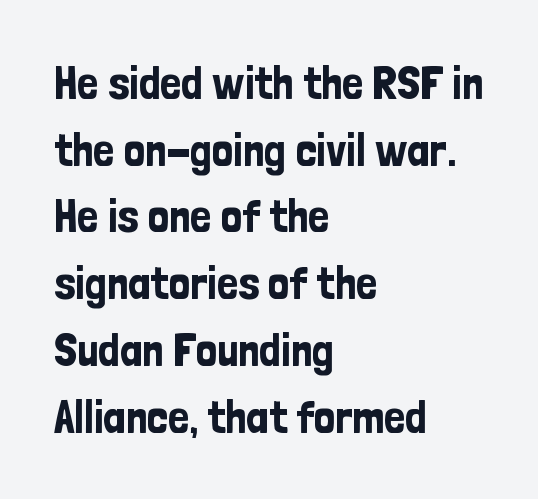
{"serif": "no", "italic": "no", "width": "condensed", "stroke_contrast": "low", "x_height": "medium", "monospaced": "no", "underline": "no", "align": "left", "line_spacing": "normal", "line_spacing_ratio": 1.42, "letter_spacing": "normal", "letter_spacing_em": 0.0, "glyph_px": 47}
